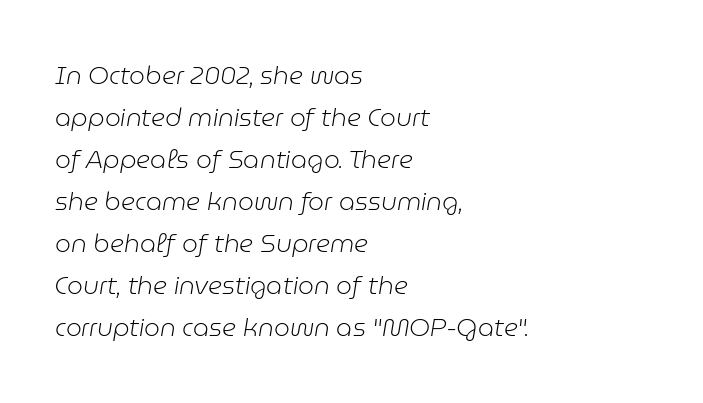
Q: Is the text bold? A: No.
Q: Is the text italic (slanted)? A: Yes, it leans right by about 9 degrees.
Q: Is the text underlined? A: No.
Q: How is the paragraph aligned? A: Left-aligned.
Q: Is the spacing between letters normal or unusually wide? A: Normal.
Q: Is the spacing between lines tight, normal or loose? A: Normal.
